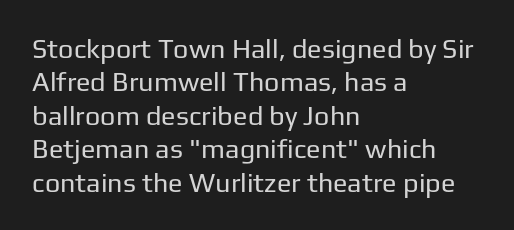
{"italic": "no", "bold": "no", "underline": "no", "align": "left", "line_spacing_ratio": 1.24, "letter_spacing": "normal", "letter_spacing_em": 0.0, "glyph_px": 27}
